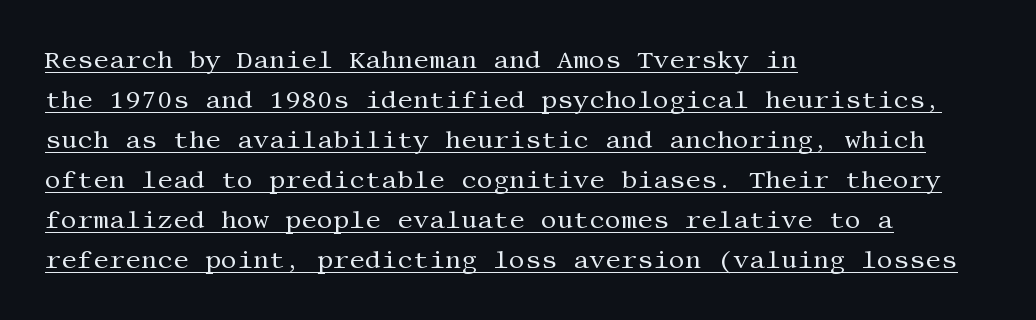
Q: Is the text bold? A: No.
Q: Is the text italic (slanted)? A: No, it is upright.
Q: Is the text underlined? A: Yes.
Q: How is the paragraph aligned? A: Left-aligned.
Q: Is the spacing between letters normal or unusually wide? A: Normal.
Q: Is the spacing between lines tight, normal or loose? A: Normal.
